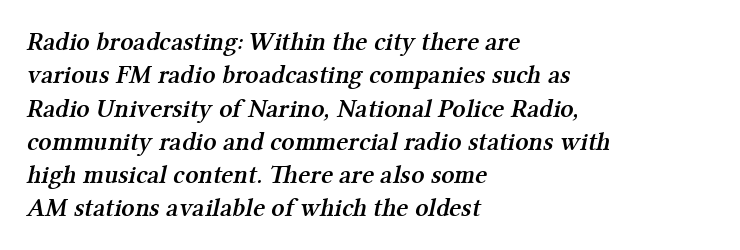
The image shows 26 px text type; set left-aligned, normal line spacing (1.28x), normal letter spacing, not underlined.
